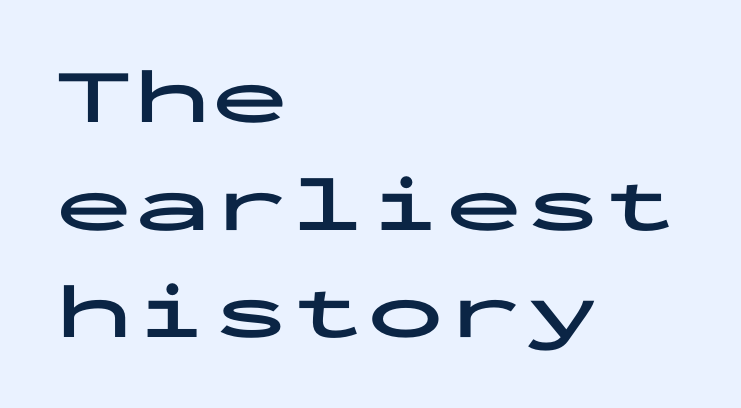
Posture: vertical. The passage shown stacks its lines at a standard gap. Look at the stroke-to-counter ratio: heavy, a bold. Type without underlining. Does the copy run flush right? No — it runs flush left. These lines are rendered in a fixed-pitch font.
